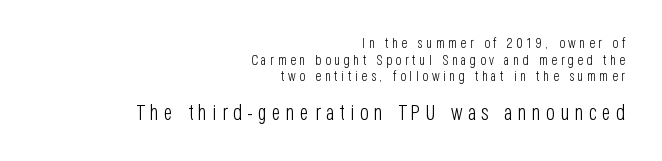
The image shows 21 px text type, upright; set right-aligned, line spacing 1.19x, unusually wide letter spacing (+0.25 em), not underlined; the second (bottom) block is 1.5x larger.
